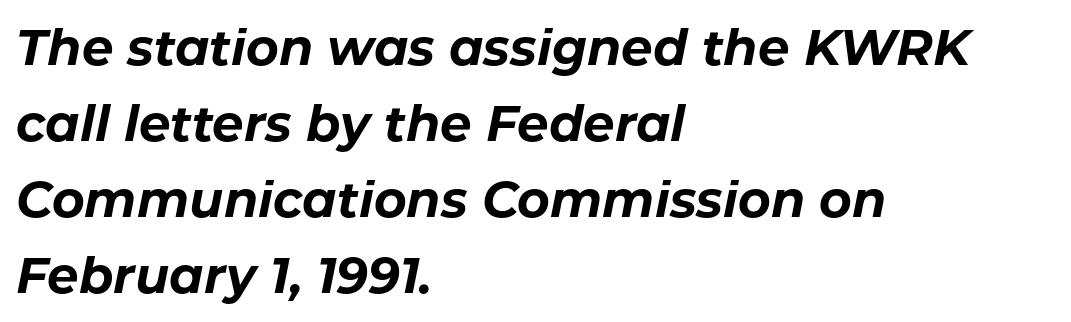
{"italic": "yes", "lean": "right", "slant_degrees": 11, "bold": "yes", "weight": "bold", "width": "normal", "stroke_contrast": "low", "x_height": "medium", "monospaced": "no", "underline": "no", "align": "left", "line_spacing": "normal", "line_spacing_ratio": 1.52, "letter_spacing": "normal", "letter_spacing_em": 0.0, "glyph_px": 50}
